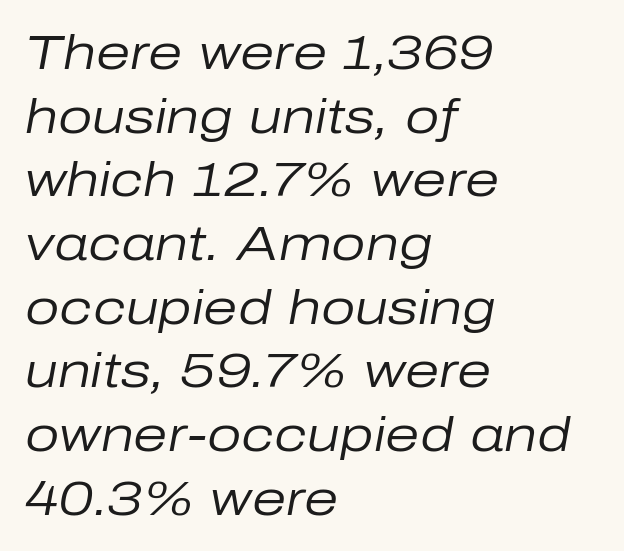
Q: Is the text bold? A: No.
Q: Is the text italic (slanted)? A: Yes, it leans right by about 10 degrees.
Q: Is the text underlined? A: No.
Q: How is the paragraph aligned? A: Left-aligned.
Q: Is the spacing between letters normal or unusually wide? A: Normal.
Q: Is the spacing between lines tight, normal or loose? A: Normal.
Q: Width (condensed, normal, or wide)? A: Normal.
Q: Stroke contrast? A: Low.
Q: x-height? A: Medium.
Q: Monospaced? A: No.
